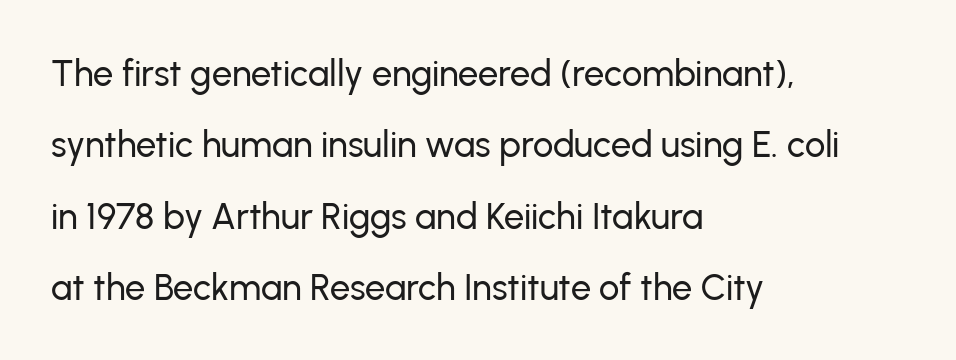
The image shows 36 px sans-serif type, upright; set left-aligned, loose line spacing (1.98x), normal letter spacing, not underlined; low stroke contrast and a medium x-height.
